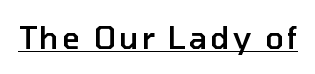
The image shows 31 px semibold sans-serif type, upright; set underlined; low stroke contrast and a medium x-height.
